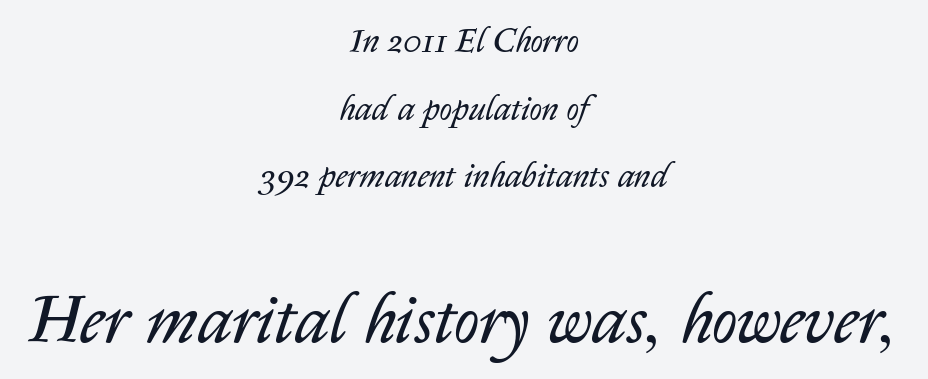
Q: Is the text bold? A: No.
Q: Is the text italic (slanted)? A: Yes, it leans right by about 14 degrees.
Q: Is the text underlined? A: No.
Q: How is the paragraph aligned? A: Centered.
Q: Is the spacing between letters normal or unusually wide? A: Normal.
Q: Is the spacing between lines tight, normal or loose? A: Loose.
Q: Which block of text is set in a larger size, the first (top) or the second (bottom)? A: The second (bottom) one.
Q: Width (condensed, normal, or wide)? A: Normal.
Q: Stroke contrast? A: Low.
Q: x-height? A: Medium.
Q: Monospaced? A: No.
